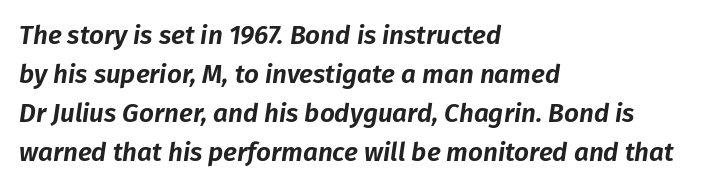
{"italic": "yes", "lean": "right", "slant_degrees": 8, "underline": "no", "align": "left", "line_spacing": "normal", "line_spacing_ratio": 1.5, "letter_spacing": "normal", "letter_spacing_em": 0.0, "glyph_px": 26}
